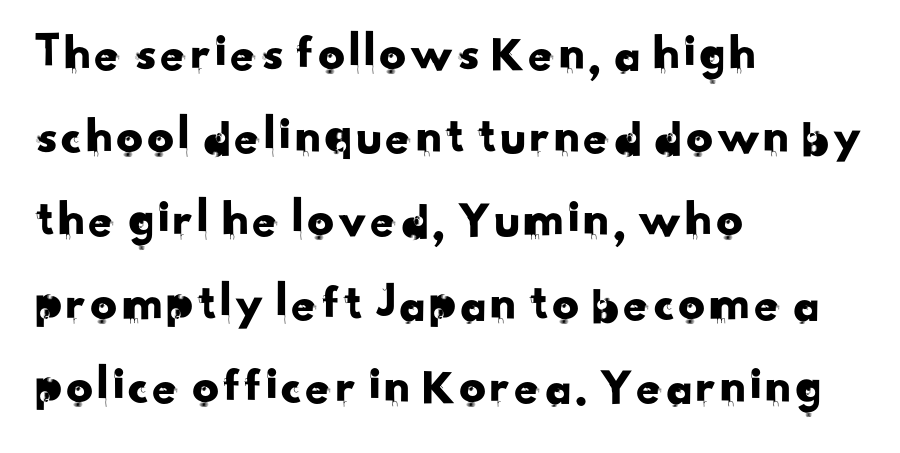
The image shows 53 px sans-serif type; set left-aligned, normal line spacing (1.57x), normal letter spacing, not underlined; low stroke contrast and a small x-height.
